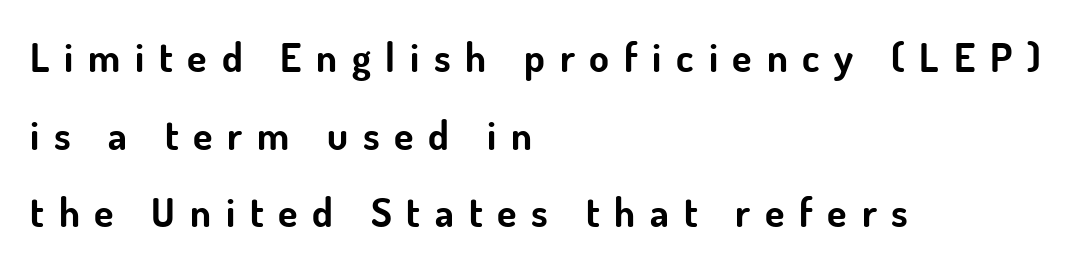
The image shows 40 px bold sans-serif type, upright; set left-aligned, loose line spacing (1.94x), unusually wide letter spacing (+0.37 em), not underlined; low stroke contrast and a small x-height.
